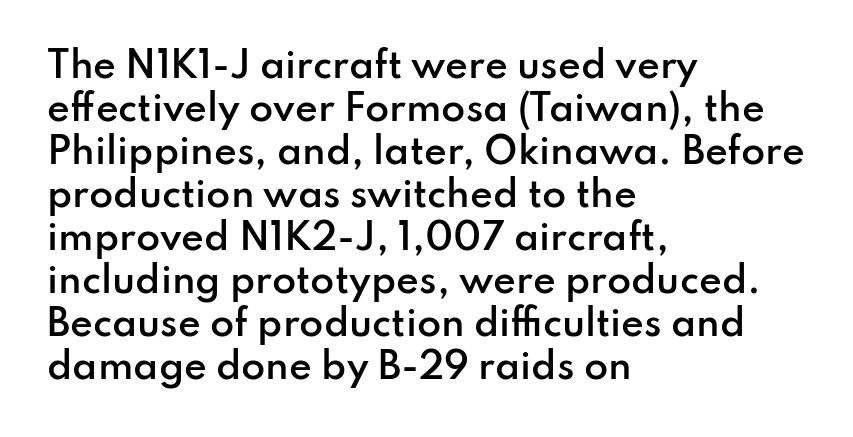
These lines are rendered in a variable-pitch font. Clear beneath every line of the passage. This is the in-between weight designers call semibold or demi. Observe the absence of serifs on each vertical stroke in this sample. Italic: no, the glyphs are upright roman.
